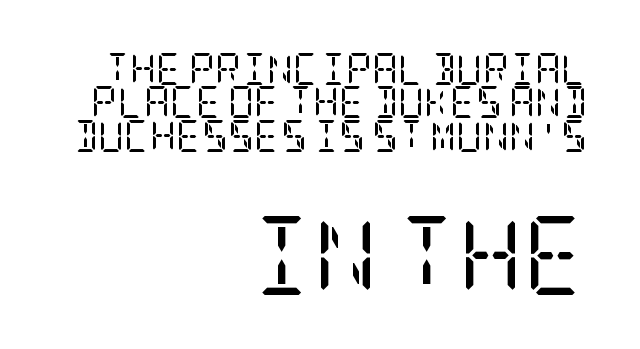
{"serif": "yes", "italic": "no", "bold": "no", "weight": "regular", "width": "condensed", "stroke_contrast": "low", "x_height": "large", "underline": "no", "align": "right", "line_spacing": "tight", "line_spacing_ratio": 1.04, "letter_spacing": "normal", "letter_spacing_em": 0.0, "larger_block": "second", "size_ratio": 2.47, "glyph_px": 79}
